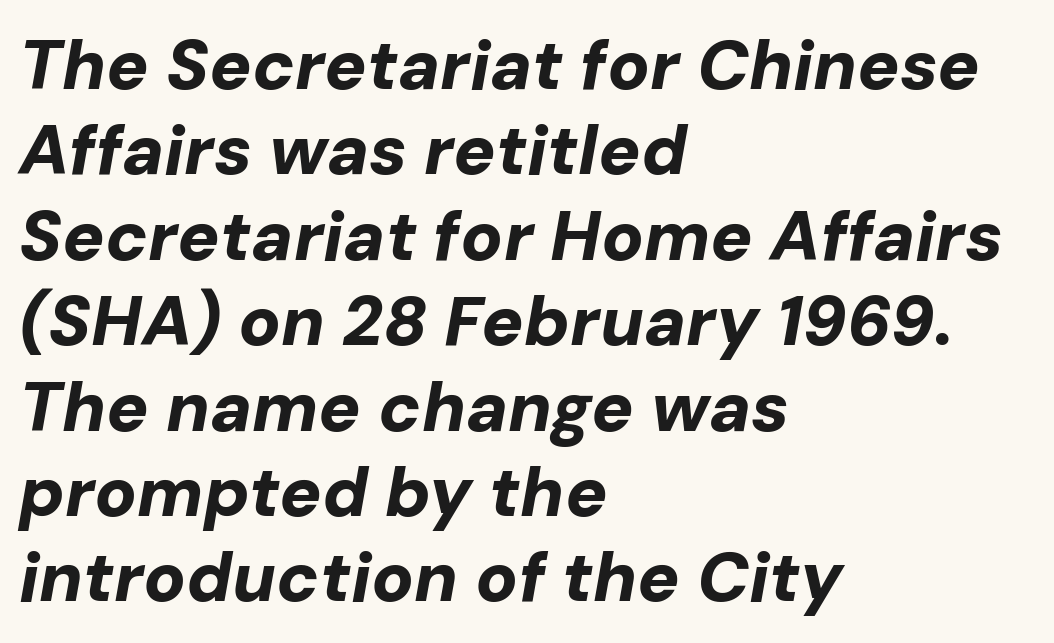
{"italic": "yes", "lean": "right", "slant_degrees": 10, "bold": "yes", "weight": "bold", "width": "normal", "stroke_contrast": "low", "x_height": "medium", "monospaced": "no", "underline": "no", "align": "left", "line_spacing_ratio": 1.22, "letter_spacing": "normal", "letter_spacing_em": 0.0, "glyph_px": 70}
